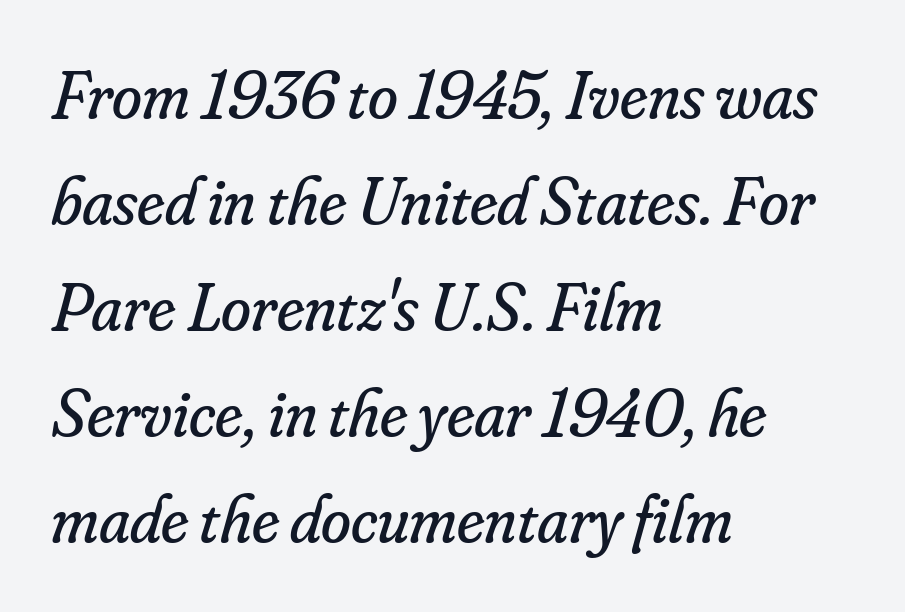
{"serif": "yes", "italic": "yes", "lean": "right", "slant_degrees": 16, "bold": "no", "weight": "regular", "width": "normal", "stroke_contrast": "low", "x_height": "small", "monospaced": "no", "underline": "no", "align": "left", "line_spacing": "normal", "line_spacing_ratio": 1.56, "letter_spacing": "normal", "letter_spacing_em": 0.0, "glyph_px": 68}
